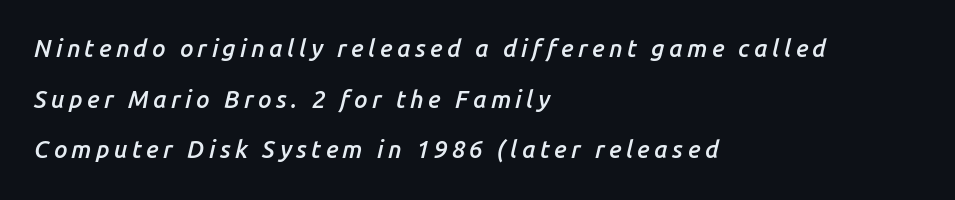
Heft: intermediate — a semibold. A great deal of white space separates one row of letters from the next. The passage shown is not underscored anywhere. Where is the straight margin? On the left. Slant detected: the letters are inclined.
